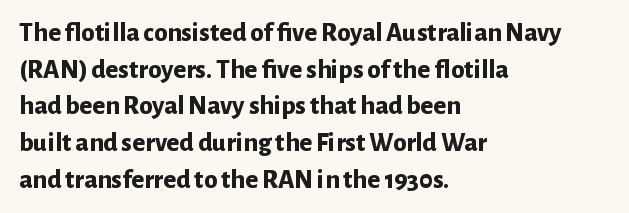
Casual observation: everything's shoved over to the left. Look at the tracking — it's just the regular setting, nothing added. The rendering uses a moderate line-height, typical for paragraphs. Decoration check: the copy has no underline. The face used here has the dense, thick strokes of a bold. The typography opts for an upright posture over an oblique one.
